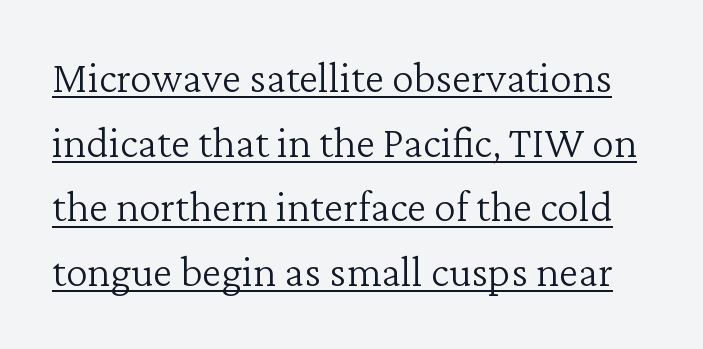
{"serif": "yes", "italic": "no", "bold": "no", "weight": "light", "width": "normal", "stroke_contrast": "low", "x_height": "medium", "monospaced": "no", "underline": "yes", "line_spacing": "normal", "line_spacing_ratio": 1.47, "letter_spacing": "normal", "letter_spacing_em": 0.0, "glyph_px": 44}
